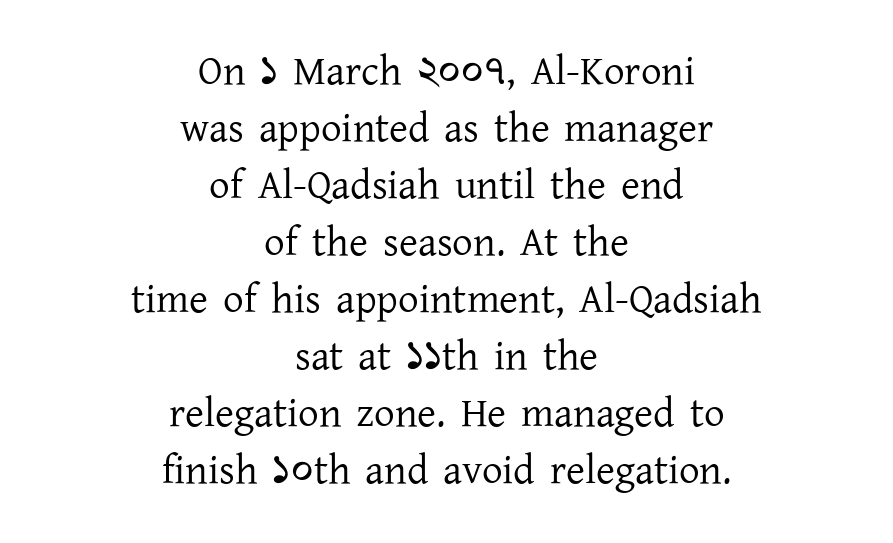
The image shows 41 px regular-weight serif type, upright; set centered, normal line spacing (1.39x), normal letter spacing, not underlined; low stroke contrast and a medium x-height.
